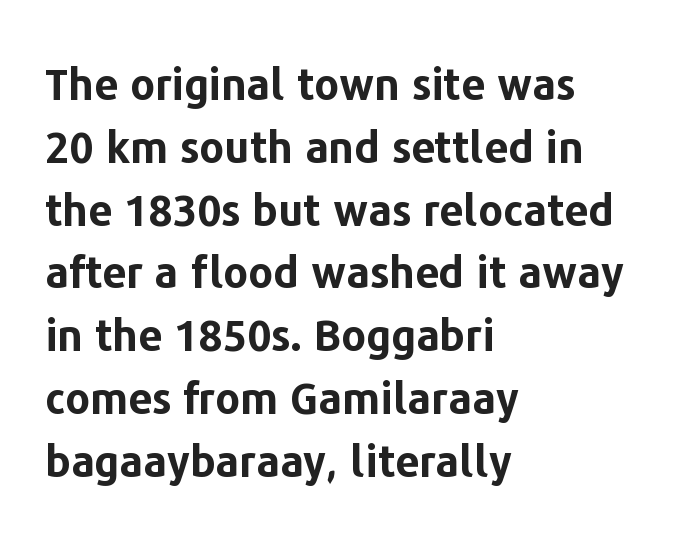
{"serif": "no", "italic": "no", "bold": "yes", "weight": "bold", "width": "normal", "stroke_contrast": "low", "x_height": "medium", "monospaced": "no", "underline": "no", "align": "left", "line_spacing": "normal", "line_spacing_ratio": 1.46, "letter_spacing": "normal", "letter_spacing_em": 0.0, "glyph_px": 43}
